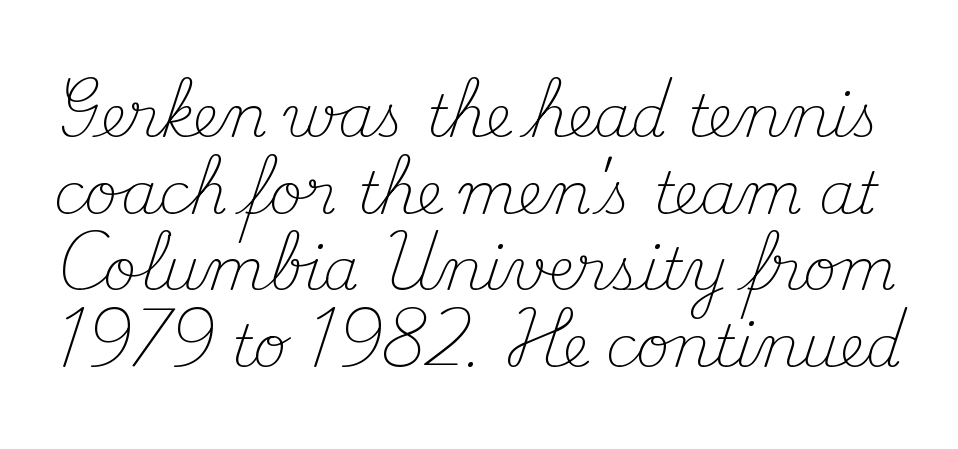
{"serif": "yes", "bold": "no", "weight": "light", "width": "normal", "stroke_contrast": "medium", "x_height": "small", "monospaced": "no", "underline": "no", "line_spacing": "normal", "line_spacing_ratio": 1.32, "letter_spacing": "normal", "letter_spacing_em": 0.0, "glyph_px": 58}
